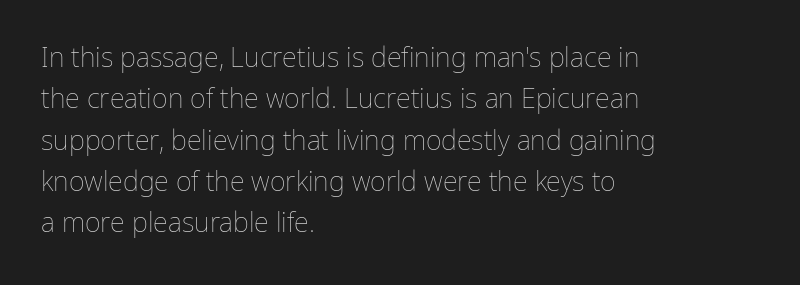
{"italic": "no", "bold": "no", "underline": "no", "align": "left", "line_spacing": "normal", "line_spacing_ratio": 1.53, "letter_spacing": "normal", "letter_spacing_em": 0.0, "glyph_px": 27}
